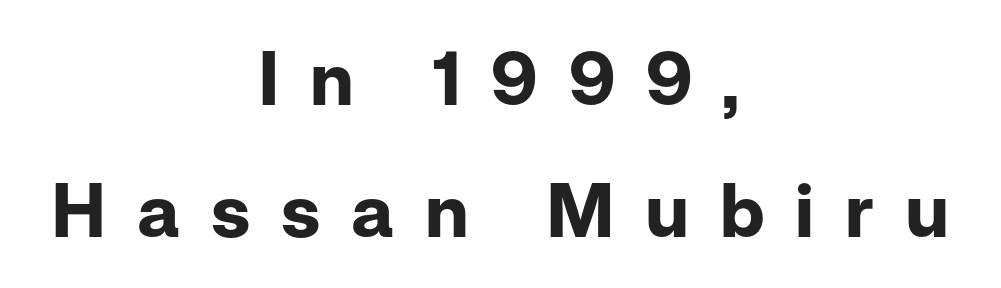
You could only call the tracking loose — the letters float apart. Note the varied advance widths — an 'i' is clearly narrower than an 'm'. Descenders hang freely into open space. Nope, not italic — everything's standing straight. Heavy-handed strokes throughout: this text is bold. The typesetter chose a symmetrical, centered arrangement here.
